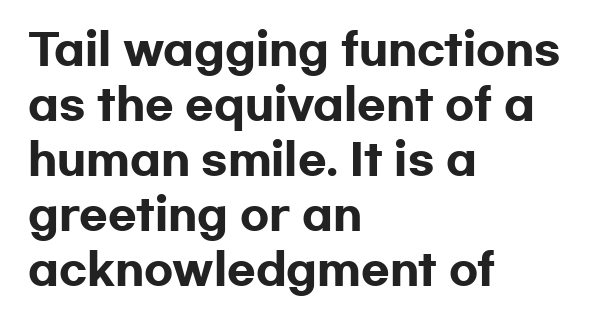
Strokes here are thick enough to call this a true bold. Clear beneath every line of the passage. The vertical gap from one line to the next is medium. Line starts are locked; line ends wander. The letters advance in unequal steps, a hallmark of proportional type.
